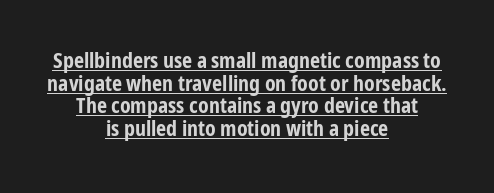
The image shows 22 px bold type, upright; set centered, tight line spacing (1.03x), normal letter spacing, underlined.
